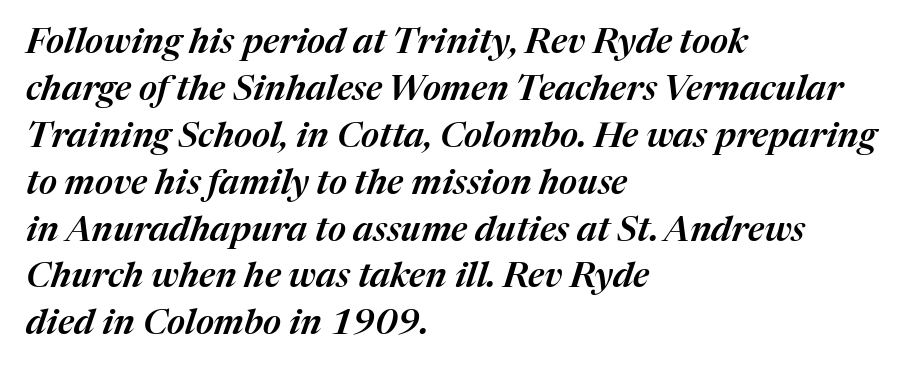
The image shows 35 px text type, italic (leaning right); set left-aligned, normal line spacing (1.34x), normal letter spacing, not underlined; medium stroke contrast and a medium x-height.
